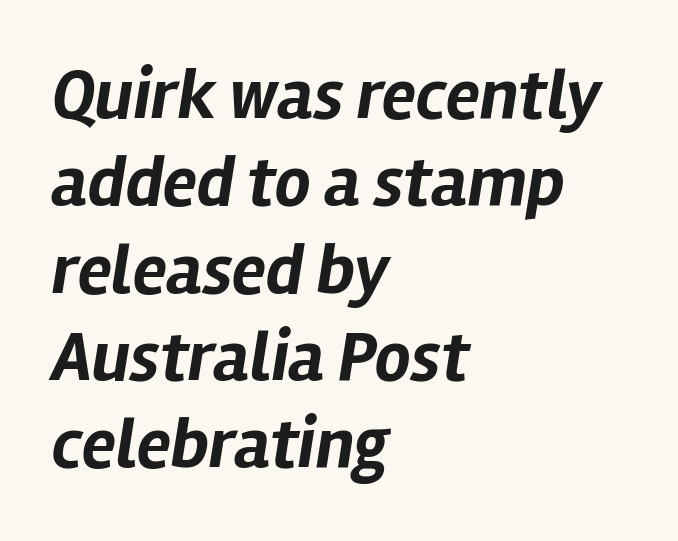
{"italic": "yes", "lean": "right", "slant_degrees": 12, "bold": "yes", "weight": "bold", "width": "normal", "stroke_contrast": "low", "x_height": "medium", "monospaced": "no", "underline": "no", "align": "left", "line_spacing_ratio": 1.23, "letter_spacing": "normal", "letter_spacing_em": 0.0, "glyph_px": 71}
